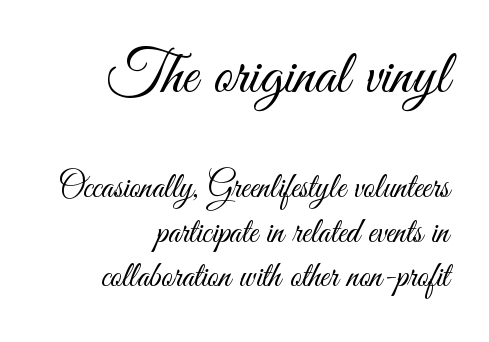
The line-height multiplier appears to be the usual default. Horizontally, the lines are justified to the trailing edge only. The strip under each line holds only bare page. These lines are rendered in a variable-pitch font.
